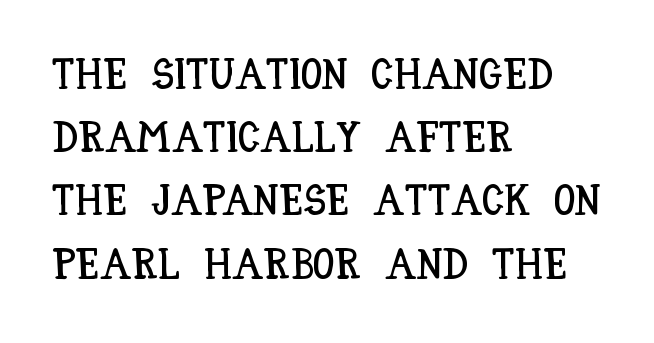
Q: Is the text italic (slanted)? A: No, it is upright.
Q: Is the text underlined? A: No.
Q: How is the paragraph aligned? A: Left-aligned.
Q: Is the spacing between letters normal or unusually wide? A: Normal.
Q: Is the spacing between lines tight, normal or loose? A: Normal.
Q: Width (condensed, normal, or wide)? A: Condensed.
Q: Stroke contrast? A: Low.
Q: x-height? A: Large.
Q: Monospaced? A: No.
